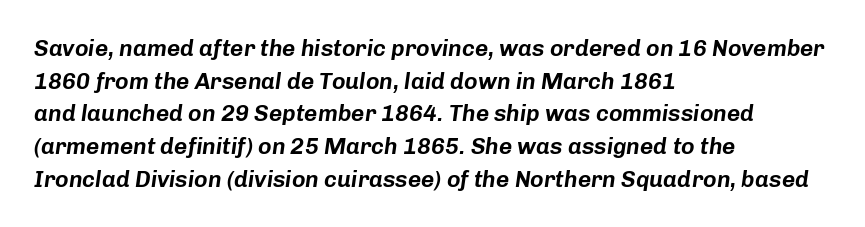
{"italic": "yes", "lean": "right", "slant_degrees": 8, "underline": "no", "align": "left", "line_spacing": "normal", "line_spacing_ratio": 1.42, "letter_spacing": "normal", "letter_spacing_em": 0.0, "glyph_px": 23}
